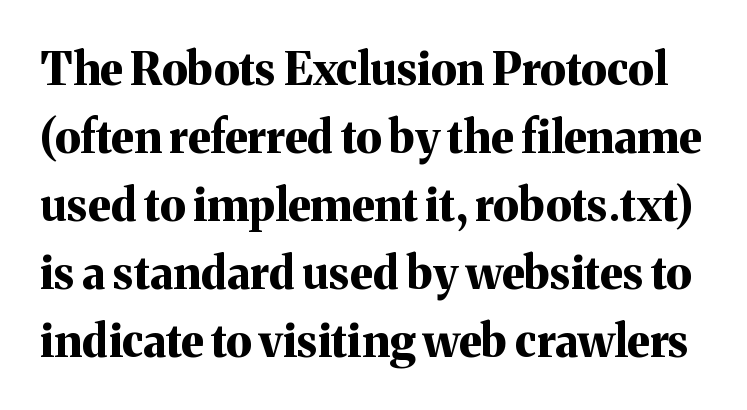
The image shows 45 px bold serif type, upright; set normal line spacing (1.51x), normal letter spacing, not underlined; medium stroke contrast and a medium x-height.
